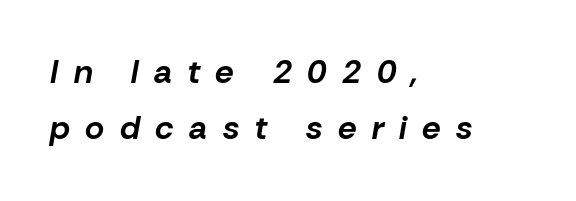
Spacing verdict: proportional, widths tailored to each character. The text block is weighted toward the left margin, trailing off unevenly rightward. The passage shown stacks its lines at a standard gap. The strip under each line holds only bare page. How are the letters spaced? Widely, with obvious added tracking. Summary of weight: heavy, a full bold.
